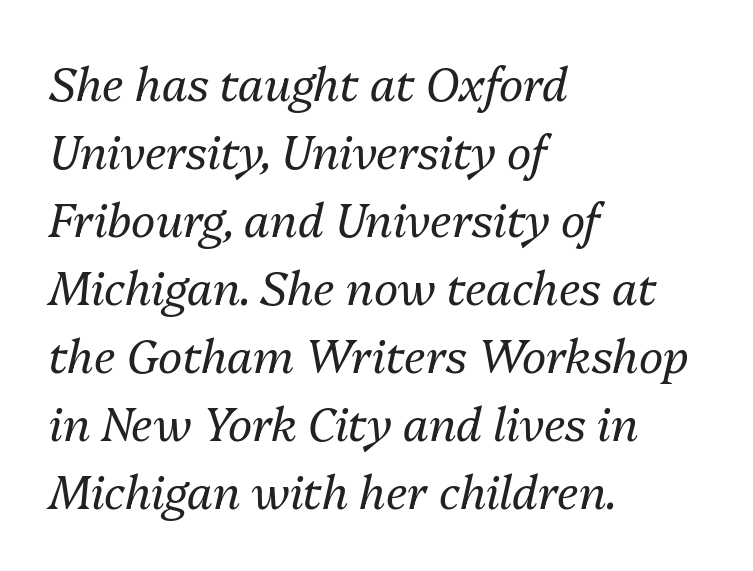
The image shows 46 px regular-weight type, italic (leaning right); set left-aligned, normal line spacing (1.48x), normal letter spacing, not underlined; medium stroke contrast and a medium x-height.
